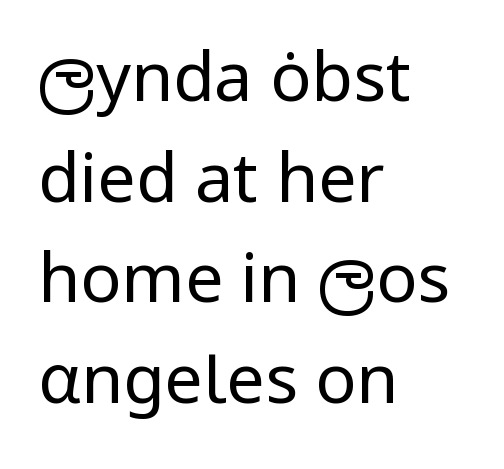
{"serif": "no", "italic": "no", "bold": "no", "weight": "regular", "width": "normal", "stroke_contrast": "low", "x_height": "medium", "monospaced": "no", "underline": "no", "align": "left", "line_spacing": "normal", "line_spacing_ratio": 1.48, "letter_spacing": "normal", "letter_spacing_em": 0.0, "glyph_px": 68}
